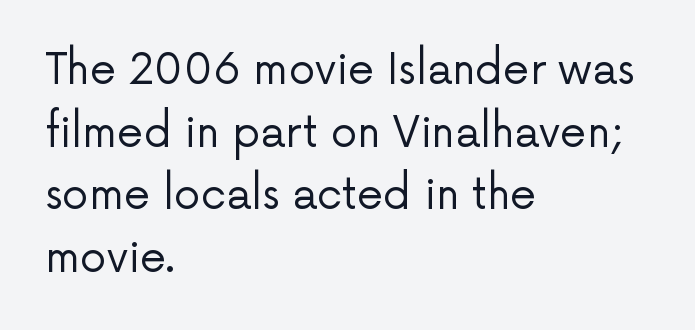
{"serif": "no", "italic": "no", "bold": "no", "weight": "regular", "width": "normal", "stroke_contrast": "low", "x_height": "medium", "monospaced": "no", "underline": "no", "align": "left", "line_spacing": "normal", "line_spacing_ratio": 1.49, "letter_spacing": "normal", "letter_spacing_em": 0.0, "glyph_px": 42}
